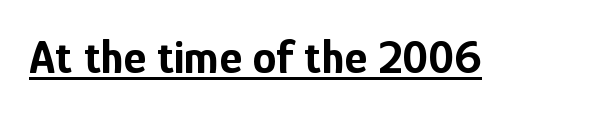
Think of a printed novel: that variable character pitch is what you see here. The glyphs have the mass of a bold cut. These lines were composed using upright roman letters. The face used here appears with an underline applied. In terms of letterspacing, this is plain default setting.
